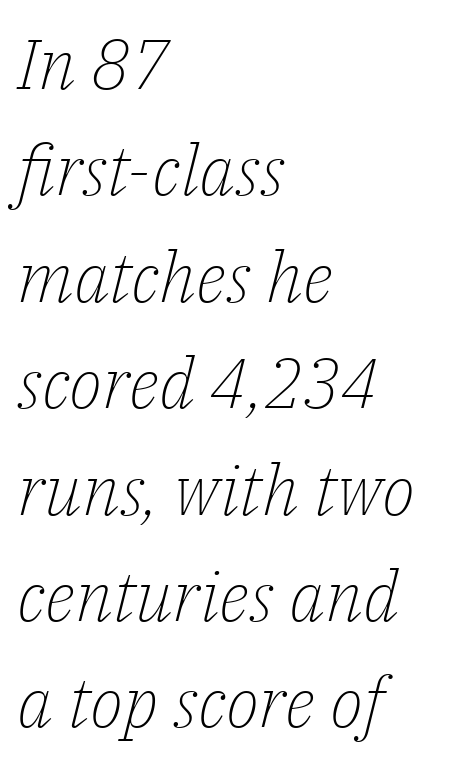
The image shows 70 px light serif type, italic (leaning right); set left-aligned, normal line spacing (1.52x), normal letter spacing, not underlined; low stroke contrast and a medium x-height.
